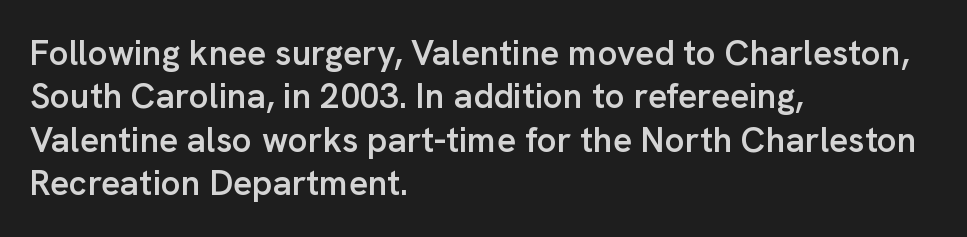
Characters follow at the spacing the type designer built in. Every letter is mildly thick-stroked: semibold rather than bold. Italic? Not at all — the glyphs are vertical. Nothing sits at the stroke ends, so this counts as sans-serif. Bare-footed words on every line. The lines in this sample share a left origin and differ only in where they stop.
